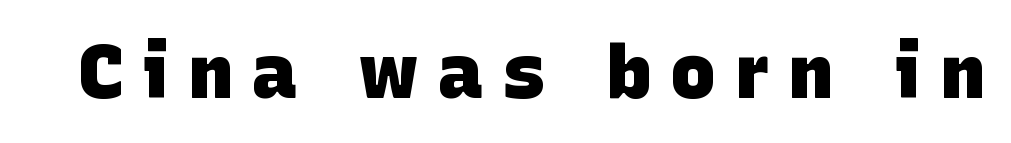
{"serif": "no", "bold": "yes", "weight": "heavy", "width": "normal", "stroke_contrast": "low", "x_height": "large", "monospaced": "no", "underline": "no", "letter_spacing": "wide", "letter_spacing_em": 0.26, "glyph_px": 75}
